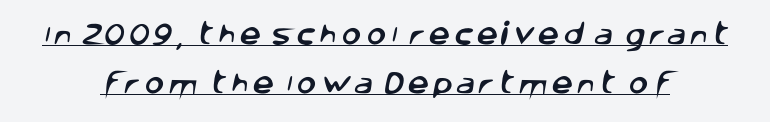
Q: Is the text underlined? A: Yes.
Q: How is the paragraph aligned? A: Centered.
Q: Is the spacing between lines tight, normal or loose? A: Loose.
